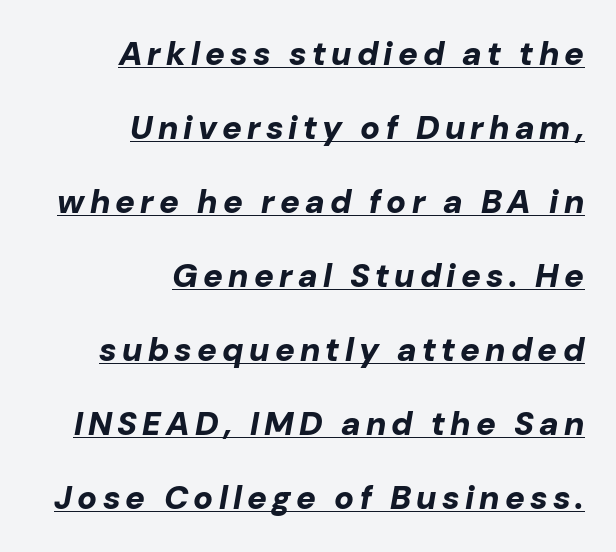
Underline: present. This sample trades compactness for vertical openness between lines. Here the designer chose a conventional face with non-uniform glyph widths. Leftover space on each line is placed entirely before the opening word.
